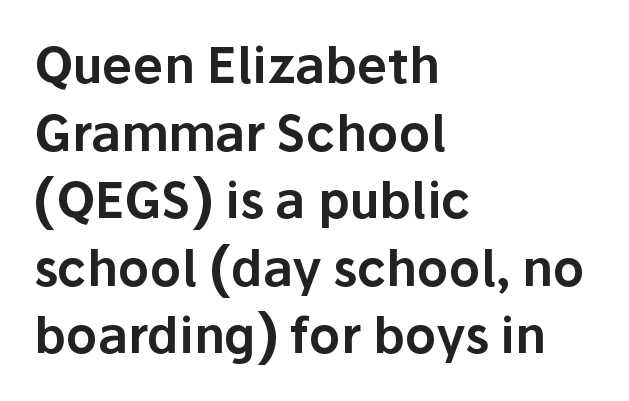
The image shows 49 px sans-serif type, upright; set left-aligned, normal line spacing (1.38x), normal letter spacing, not underlined; low stroke contrast and a medium x-height.
